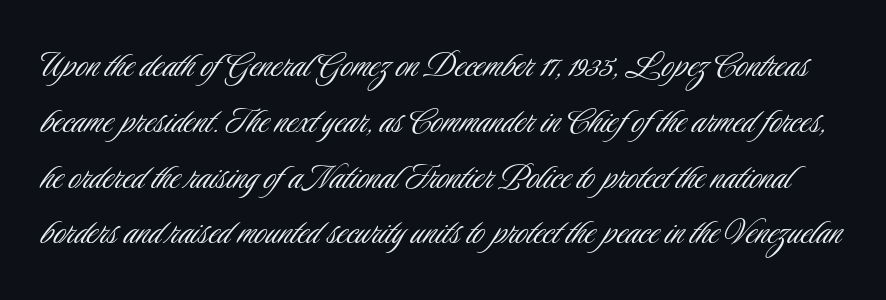
Honestly, the letter spacing is just normal — you wouldn't notice it. Observe the absence of serifs on each vertical stroke in this sample. Unbolded letterforms with no extra heft.
